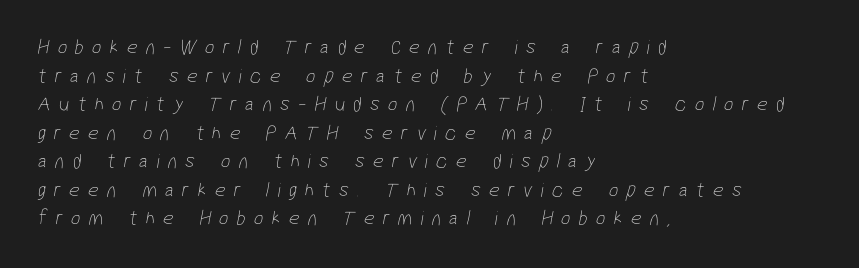
The image shows 21 px text type; set left-aligned, normal line spacing (1.36x), unusually wide letter spacing (+0.39 em), not underlined.
